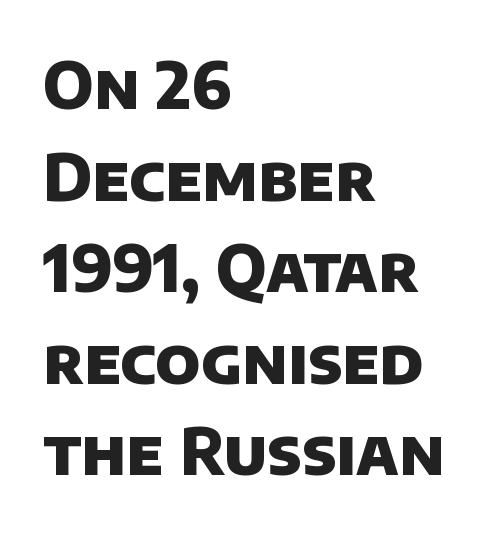
{"serif": "no", "bold": "yes", "weight": "heavy", "width": "normal", "stroke_contrast": "low", "x_height": "large", "monospaced": "no", "underline": "no", "align": "left", "line_spacing": "normal", "line_spacing_ratio": 1.43, "letter_spacing": "normal", "letter_spacing_em": 0.0, "glyph_px": 64}
